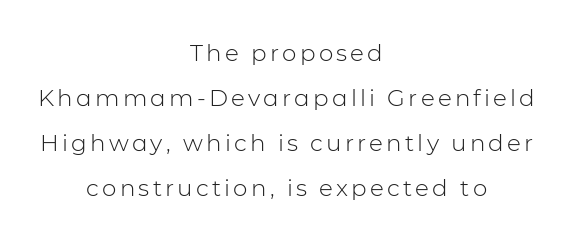
The image shows 23 px text type, upright; set centered, loose line spacing (1.96x), not underlined.
